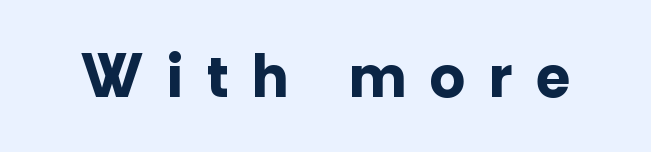
Q: Is the text bold? A: Yes.
Q: Is the text italic (slanted)? A: No, it is upright.
Q: Is the typeface a serif or a sans-serif typeface? A: Sans-serif.
Q: Is the text underlined? A: No.
Q: Is the spacing between letters normal or unusually wide? A: Unusually wide.
Q: Width (condensed, normal, or wide)? A: Normal.
Q: Stroke contrast? A: Low.
Q: x-height? A: Medium.
Q: Monospaced? A: No.
